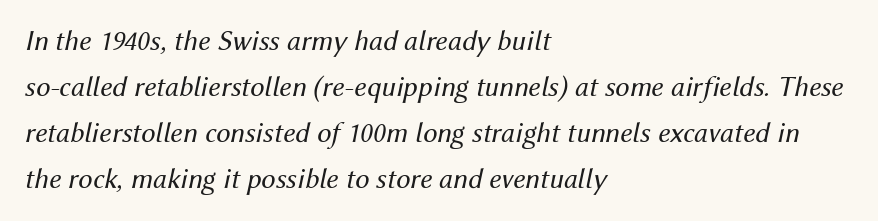
{"italic": "yes", "lean": "right", "slant_degrees": 12, "bold": "no", "weight": "regular", "width": "normal", "stroke_contrast": "medium", "x_height": "medium", "monospaced": "no", "underline": "no", "align": "left", "line_spacing": "normal", "line_spacing_ratio": 1.59, "letter_spacing": "normal", "letter_spacing_em": 0.0, "glyph_px": 29}
